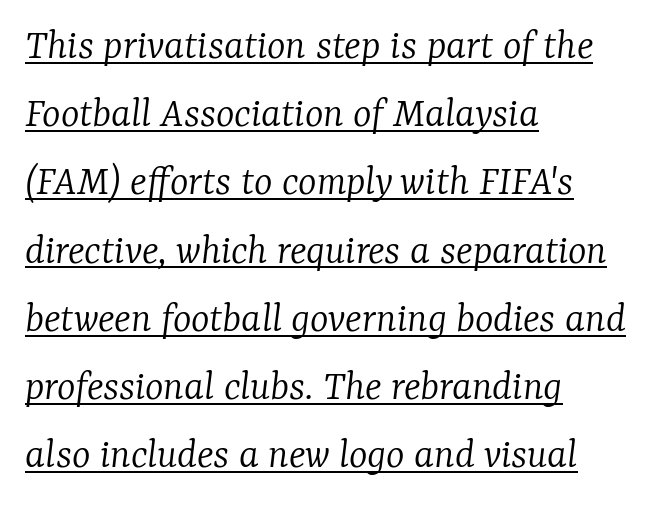
{"serif": "yes", "italic": "yes", "lean": "right", "slant_degrees": 7, "bold": "no", "weight": "light", "width": "normal", "stroke_contrast": "low", "x_height": "medium", "monospaced": "no", "underline": "yes", "align": "left", "line_spacing": "normal", "line_spacing_ratio": 1.55, "letter_spacing": "normal", "letter_spacing_em": 0.0, "glyph_px": 44}
